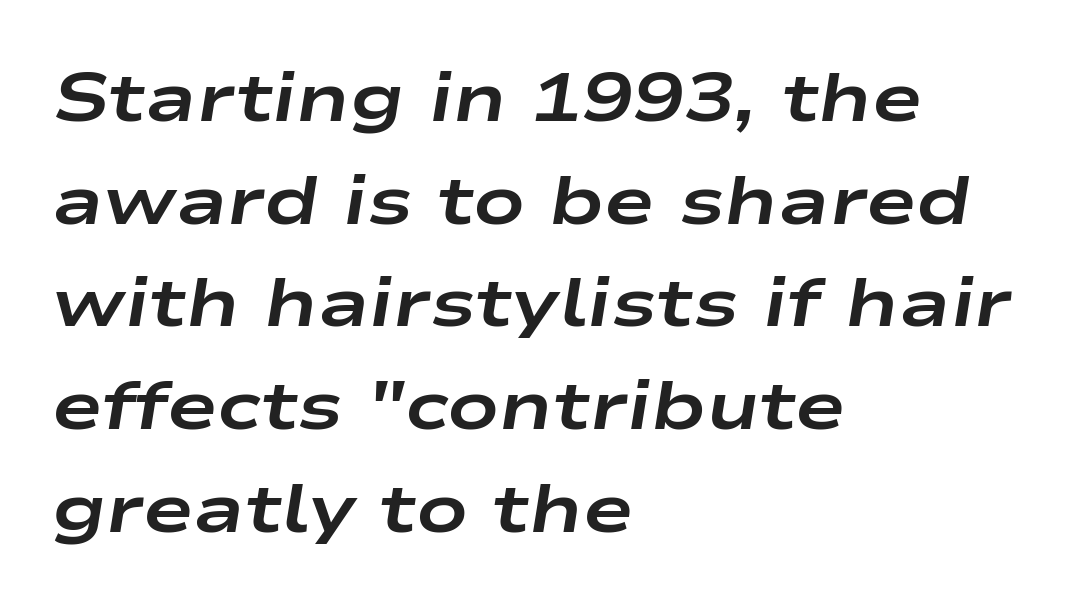
The specimen omits any rule beneath the text block's lines. Varying glyph widths throughout — classic text-font behaviour. Notice how thick the strokes are: this is what a full bold looks like. The letters sit at their default tracking, neither squeezed nor spread. The compositor pushed each line to the left boundary. What's the leading like? Ordinary, nothing unusual.
